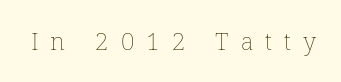
The image shows 24 px text type, upright; set unusually wide letter spacing (+0.5 em), not underlined.
